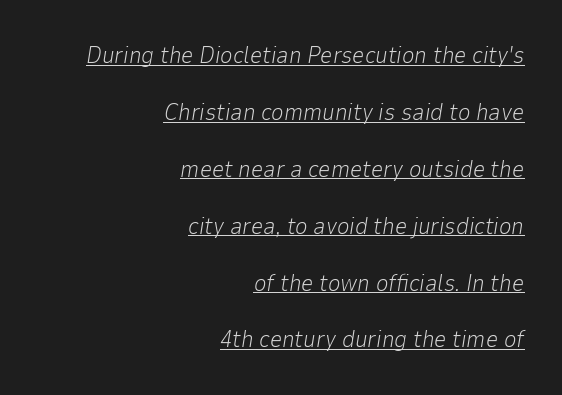
Q: Is the text bold? A: No.
Q: Is the text italic (slanted)? A: Yes, it leans right by about 9 degrees.
Q: Is the text underlined? A: Yes.
Q: How is the paragraph aligned? A: Right-aligned.
Q: Is the spacing between letters normal or unusually wide? A: Normal.
Q: Is the spacing between lines tight, normal or loose? A: Loose.
